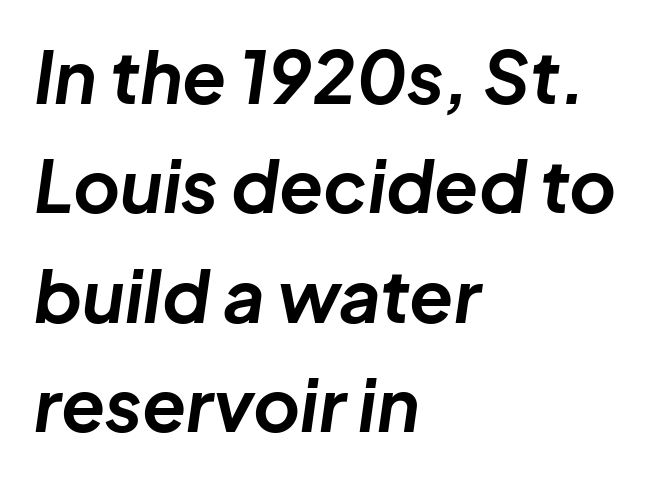
Q: Is the text bold? A: Yes.
Q: Is the text italic (slanted)? A: Yes, it leans right by about 8 degrees.
Q: Is the text underlined? A: No.
Q: How is the paragraph aligned? A: Left-aligned.
Q: Is the spacing between letters normal or unusually wide? A: Normal.
Q: Is the spacing between lines tight, normal or loose? A: Normal.
Q: Width (condensed, normal, or wide)? A: Normal.
Q: Stroke contrast? A: Low.
Q: x-height? A: Medium.
Q: Monospaced? A: No.
